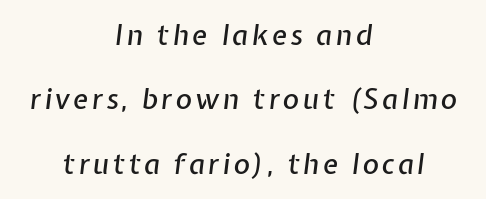
{"italic": "yes", "lean": "right", "slant_degrees": 7, "width": "normal", "stroke_contrast": "low", "x_height": "medium", "monospaced": "no", "underline": "no", "align": "center", "line_spacing": "loose", "line_spacing_ratio": 2.3, "glyph_px": 28}
